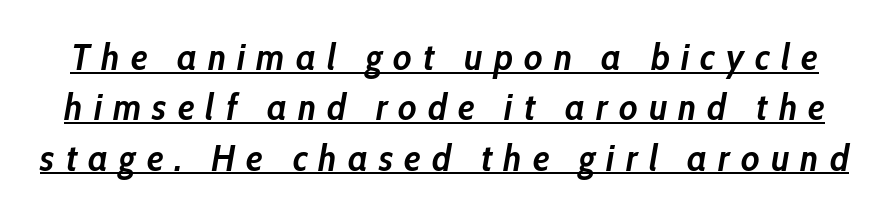
Underline: present. The letters advance in unequal steps, a hallmark of proportional type. Every character sits at an angle, as italics do. In terms of letterspacing, this is a distinctly airy, spread setting. The letters are bold, with thick, heavy strokes. The vertical gap from one line to the next is medium.
